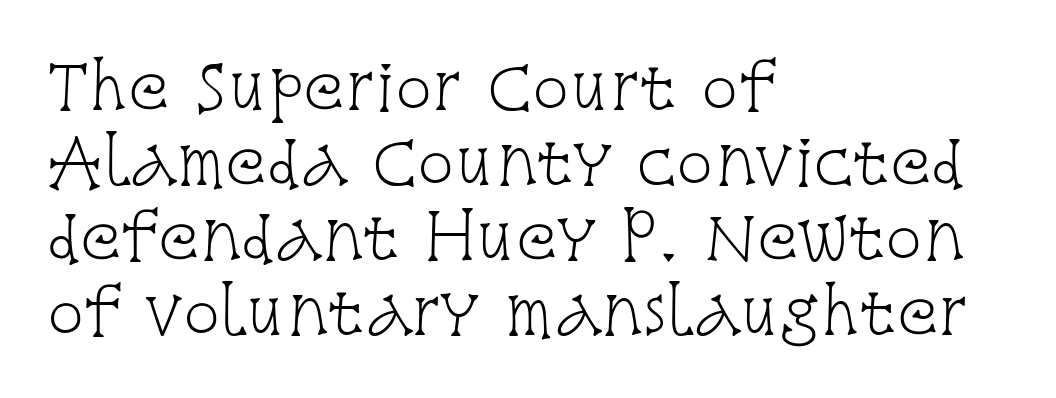
The image shows 61 px light, condensed serif type, upright; set left-aligned, line spacing 1.23x, normal letter spacing, not underlined; low stroke contrast and a large x-height.
